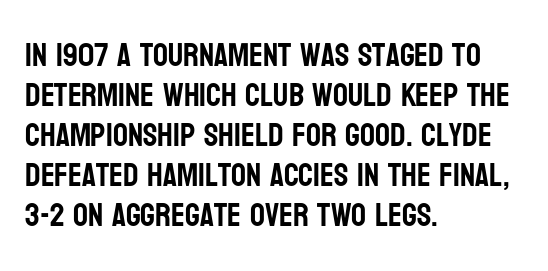
Q: Is the text italic (slanted)? A: No, it is upright.
Q: Is the typeface a serif or a sans-serif typeface? A: Sans-serif.
Q: Is the text underlined? A: No.
Q: How is the paragraph aligned? A: Left-aligned.
Q: Is the spacing between letters normal or unusually wide? A: Normal.
Q: Width (condensed, normal, or wide)? A: Condensed.
Q: Stroke contrast? A: Low.
Q: x-height? A: Large.
Q: Monospaced? A: No.
